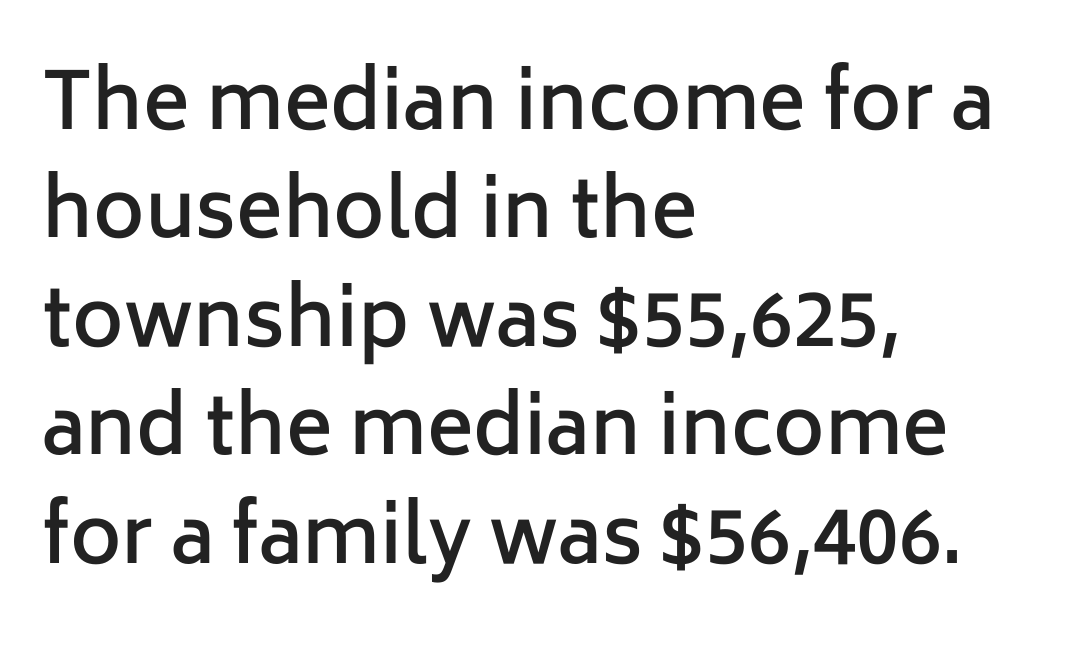
Q: Is the text bold? A: Semi-bold.
Q: Is the text italic (slanted)? A: No, it is upright.
Q: Is the typeface a serif or a sans-serif typeface? A: Sans-serif.
Q: Is the text underlined? A: No.
Q: How is the paragraph aligned? A: Left-aligned.
Q: Is the spacing between letters normal or unusually wide? A: Normal.
Q: Is the spacing between lines tight, normal or loose? A: Normal.
Q: Width (condensed, normal, or wide)? A: Normal.
Q: Stroke contrast? A: Low.
Q: x-height? A: Medium.
Q: Monospaced? A: No.
